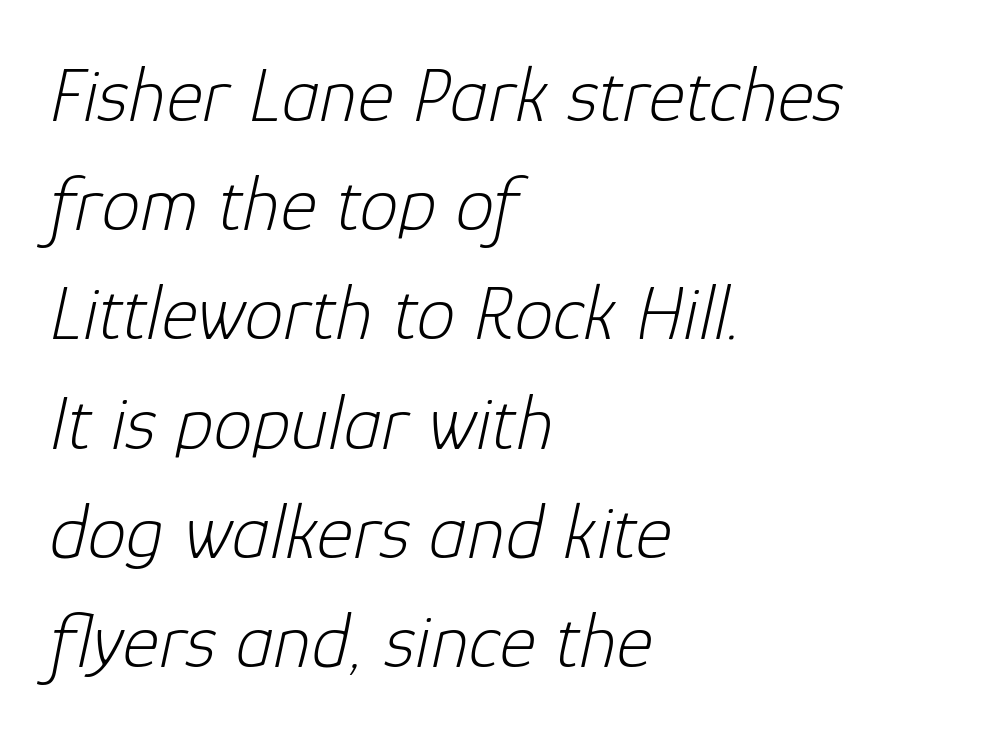
Q: Is the text bold? A: No.
Q: Is the text italic (slanted)? A: Yes, it leans right by about 12 degrees.
Q: Is the text underlined? A: No.
Q: How is the paragraph aligned? A: Left-aligned.
Q: Is the spacing between letters normal or unusually wide? A: Normal.
Q: Is the spacing between lines tight, normal or loose? A: Normal.
Q: Width (condensed, normal, or wide)? A: Normal.
Q: Stroke contrast? A: Low.
Q: x-height? A: Medium.
Q: Monospaced? A: No.
